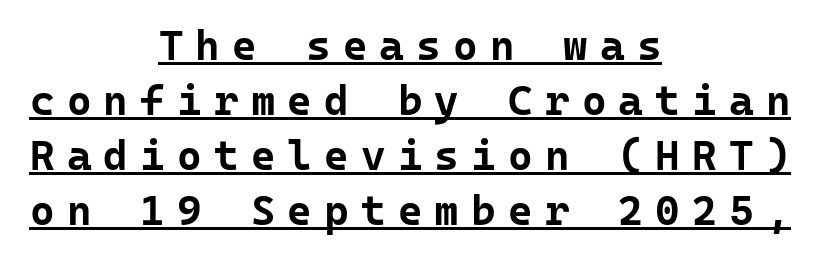
A typesetter would call this monospace, since all characters share one set width. Are there feet on the stems? There aren't — it's a sans. Its strokes are broad and dark, the hallmark of bold type. This block has exactly the height ordinary leading produces. The lines are quadded center.
